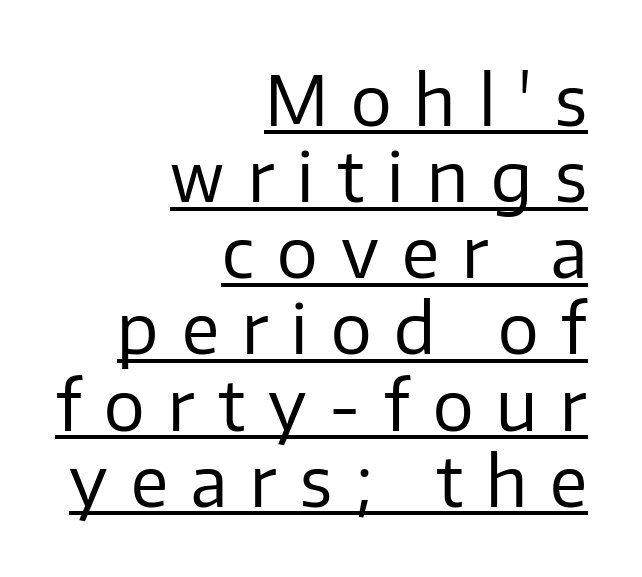
Spacing between characters has been opened up far beyond the box default. Weight class: somewhere from thin through regular. Spacing verdict: proportional, widths tailored to each character. This is sans-serif lettering, the kind often seen on screens and signage.
